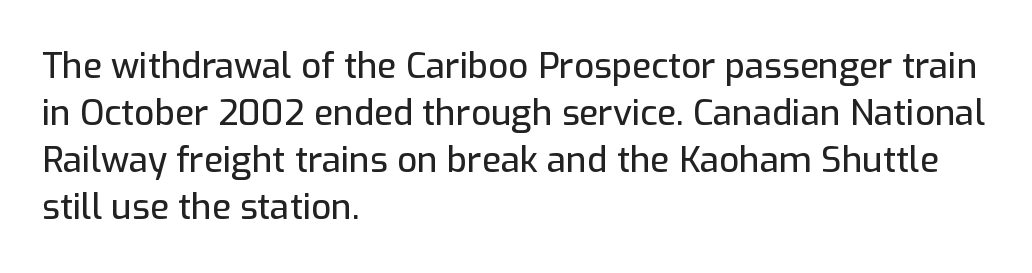
{"serif": "no", "italic": "no", "width": "normal", "stroke_contrast": "low", "x_height": "medium", "monospaced": "no", "underline": "no", "align": "left", "line_spacing": "normal", "line_spacing_ratio": 1.34, "letter_spacing": "normal", "letter_spacing_em": 0.0, "glyph_px": 35}
